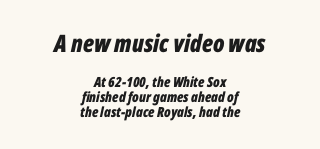
Large over small — that's the arrangement of the two blocks here. Reading down the column, the eye jumps only a short way to each next line. These lines stack symmetrically, like a column narrowing and widening about its center. Heavy, bold letterforms. Words float on clear page, feet unadorned.
